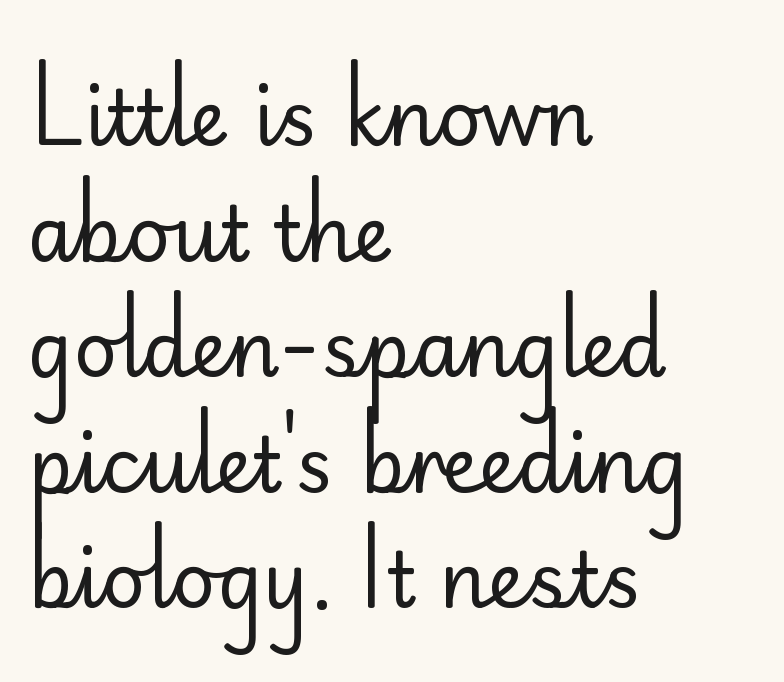
{"serif": "no", "italic": "no", "bold": "no", "weight": "regular", "width": "normal", "stroke_contrast": "low", "x_height": "small", "monospaced": "no", "underline": "no", "align": "left", "line_spacing": "normal", "line_spacing_ratio": 1.52, "letter_spacing": "normal", "letter_spacing_em": 0.0, "glyph_px": 76}
